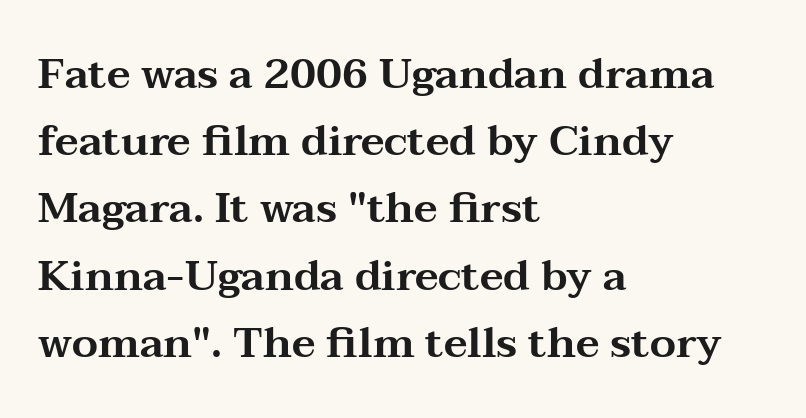
The image shows 42 px wide serif type, upright; set left-aligned, normal line spacing (1.6x), normal letter spacing, not underlined; medium stroke contrast and a medium x-height.
